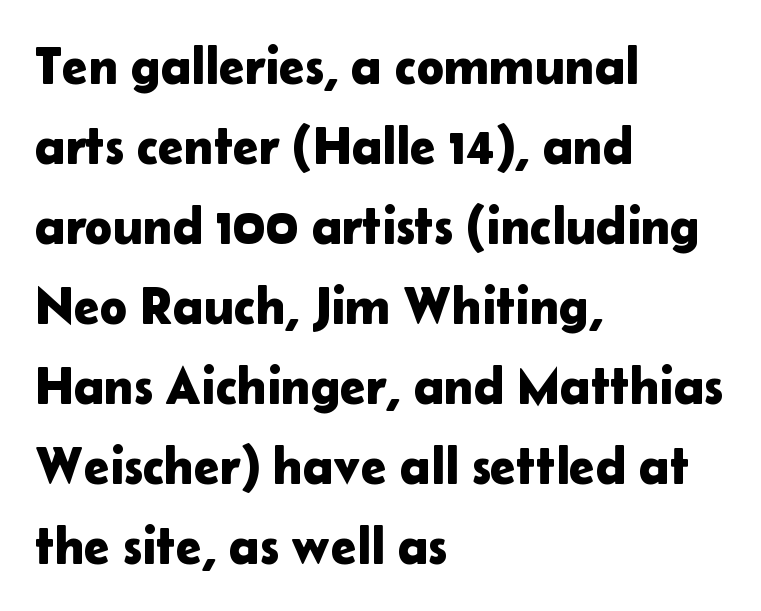
The letters sit at their default tracking, neither squeezed nor spread. Do the characters align in a grid? No, the font is proportional. Left-aligned paragraph, ragged on the right. Lines of text with bare space underneath. Observe the absence of serifs on each vertical stroke in this sample.
